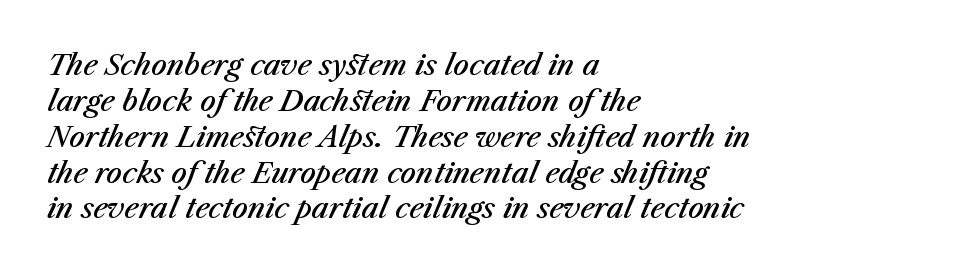
The image shows 28 px semibold type, italic (leaning right); set left-aligned, normal line spacing (1.28x), normal letter spacing, not underlined; medium stroke contrast and a medium x-height.
